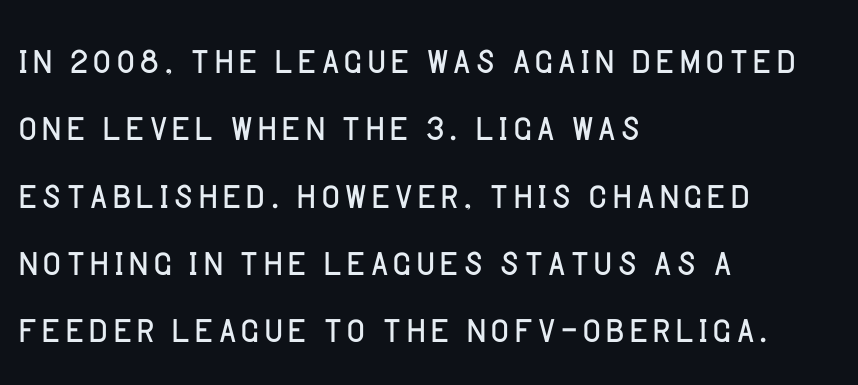
Line beginnings align vertically; line endings do not. Descenders are the only things crossing below the line. Proportional: the letters do not fall into vertical columns. The leading is moderate, giving the passage an even texture. It's the straight-up-and-down kind of type. No chunkiness to these letters — they're not bold.
